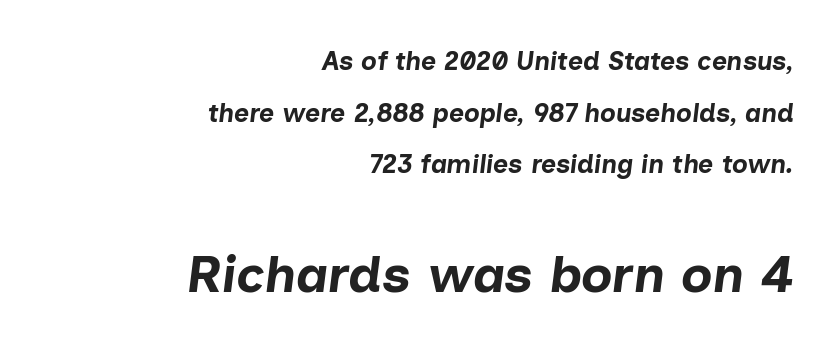
The more generous point size was reserved for the lower chunk. Unmarked baselines from the first word to the last. These lines stack with their right ends in a neat column. The letters advance in unequal steps, a hallmark of proportional type. Slanted lettering throughout. Caption: bold face, heavy strokes.
